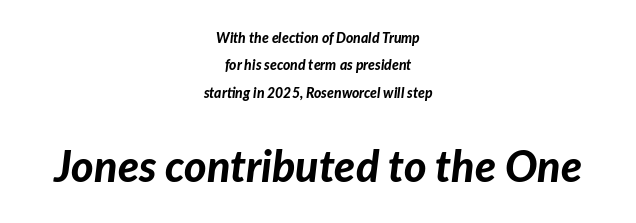
Q: Is the text bold? A: Yes.
Q: Is the text italic (slanted)? A: Yes, it leans right by about 7 degrees.
Q: Is the text underlined? A: No.
Q: How is the paragraph aligned? A: Centered.
Q: Is the spacing between letters normal or unusually wide? A: Normal.
Q: Is the spacing between lines tight, normal or loose? A: Loose.
Q: Which block of text is set in a larger size, the first (top) or the second (bottom)? A: The second (bottom) one.
Q: Width (condensed, normal, or wide)? A: Normal.
Q: Stroke contrast? A: Low.
Q: x-height? A: Medium.
Q: Monospaced? A: No.
